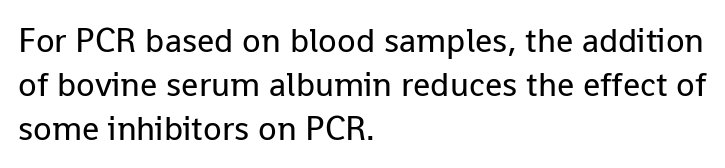
{"serif": "no", "italic": "no", "bold": "no", "weight": "regular", "width": "normal", "stroke_contrast": "low", "x_height": "medium", "monospaced": "no", "underline": "no", "align": "left", "line_spacing": "normal", "line_spacing_ratio": 1.29, "letter_spacing": "normal", "letter_spacing_em": 0.0, "glyph_px": 34}
